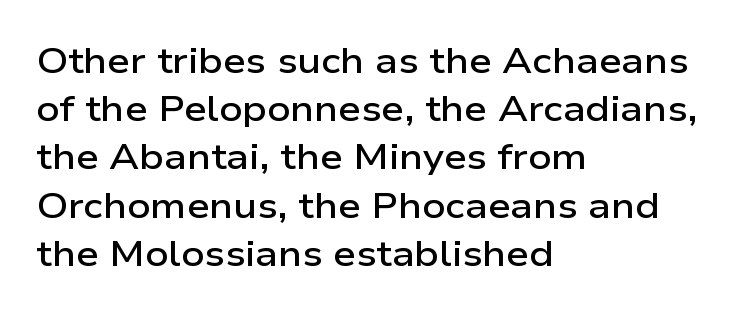
Q: Is the text bold? A: Semi-bold.
Q: Is the text italic (slanted)? A: No, it is upright.
Q: Is the typeface a serif or a sans-serif typeface? A: Sans-serif.
Q: Is the text underlined? A: No.
Q: How is the paragraph aligned? A: Left-aligned.
Q: Is the spacing between letters normal or unusually wide? A: Normal.
Q: Is the spacing between lines tight, normal or loose? A: Normal.
Q: Width (condensed, normal, or wide)? A: Wide.
Q: Stroke contrast? A: Low.
Q: x-height? A: Medium.
Q: Monospaced? A: No.
